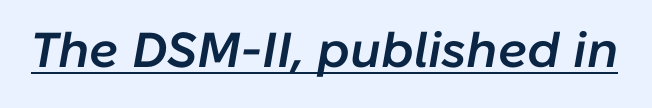
The rendering uses the underline text-decoration. The face used here is proportionally spaced, like ordinary book or web type. Designer's note — italics engaged. You could call the tracking neutral — neither tight nor loose.
